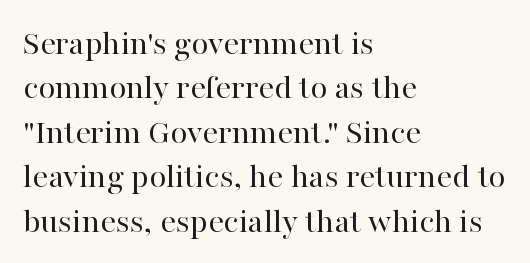
Q: Is the text bold? A: No.
Q: Is the text italic (slanted)? A: No, it is upright.
Q: Is the typeface a serif or a sans-serif typeface? A: Serif.
Q: Is the text underlined? A: No.
Q: How is the paragraph aligned? A: Left-aligned.
Q: Is the spacing between letters normal or unusually wide? A: Normal.
Q: Is the spacing between lines tight, normal or loose? A: Normal.
Q: Width (condensed, normal, or wide)? A: Normal.
Q: Stroke contrast? A: High.
Q: x-height? A: Medium.
Q: Monospaced? A: No.
